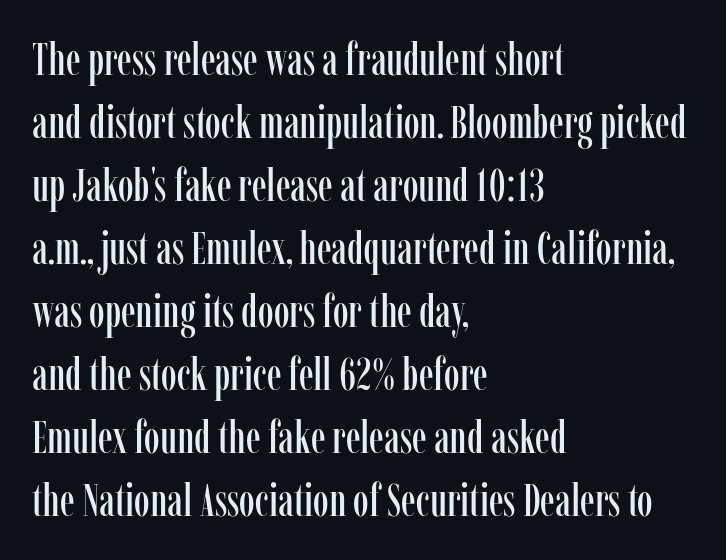
Q: Is the text italic (slanted)? A: No, it is upright.
Q: Is the typeface a serif or a sans-serif typeface? A: Serif.
Q: Is the text underlined? A: No.
Q: How is the paragraph aligned? A: Left-aligned.
Q: Is the spacing between letters normal or unusually wide? A: Normal.
Q: Is the spacing between lines tight, normal or loose? A: Normal.
Q: Width (condensed, normal, or wide)? A: Condensed.
Q: Stroke contrast? A: Low.
Q: x-height? A: Medium.
Q: Monospaced? A: No.
